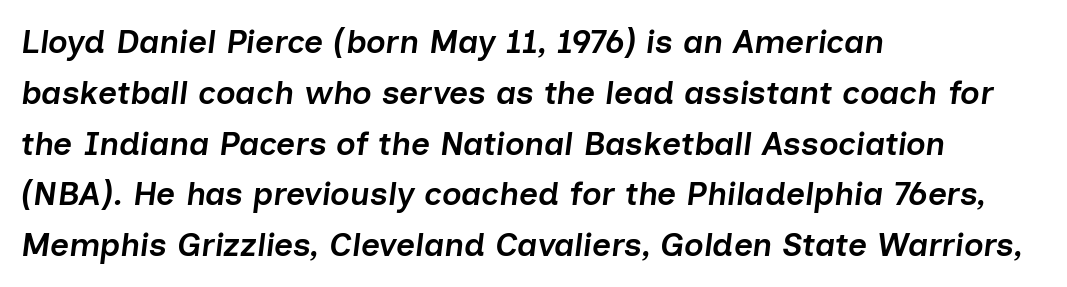
Note the varied advance widths — an 'i' is clearly narrower than an 'm'. Bare-footed words on every line. Compared with ordinary roman type, these characters are visibly tilted. The font is running at a semibold setting, under full bold.
